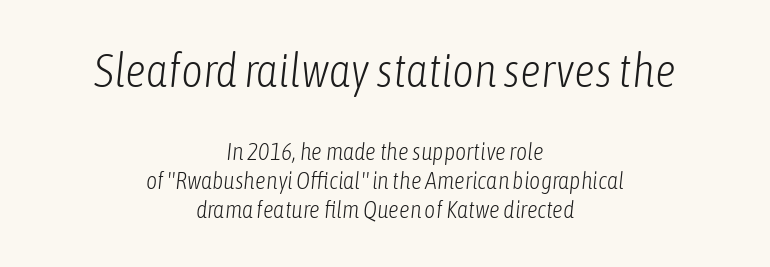
{"italic": "yes", "lean": "right", "slant_degrees": 6, "bold": "no", "weight": "light", "width": "condensed", "stroke_contrast": "low", "x_height": "medium", "monospaced": "no", "underline": "no", "align": "center", "line_spacing_ratio": 1.2, "letter_spacing": "normal", "letter_spacing_em": 0.0, "larger_block": "first", "size_ratio": 1.96, "glyph_px": 47}
